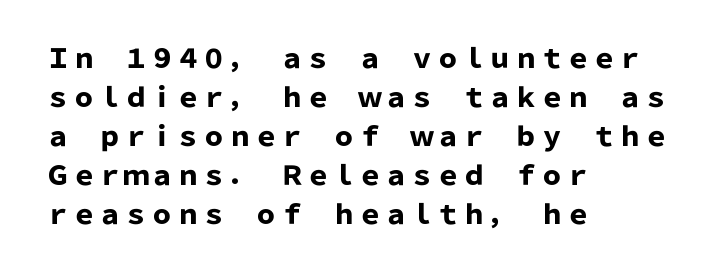
Q: Is the text bold? A: Yes.
Q: Is the text italic (slanted)? A: No, it is upright.
Q: Is the text underlined? A: No.
Q: How is the paragraph aligned? A: Left-aligned.
Q: Is the spacing between letters normal or unusually wide? A: Normal.
Q: Is the spacing between lines tight, normal or loose? A: Normal.
